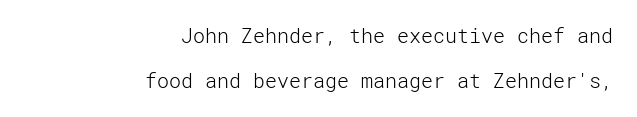
Q: Is the text bold? A: No.
Q: Is the text italic (slanted)? A: No, it is upright.
Q: Is the text underlined? A: No.
Q: How is the paragraph aligned? A: Right-aligned.
Q: Is the spacing between letters normal or unusually wide? A: Normal.
Q: Is the spacing between lines tight, normal or loose? A: Loose.
